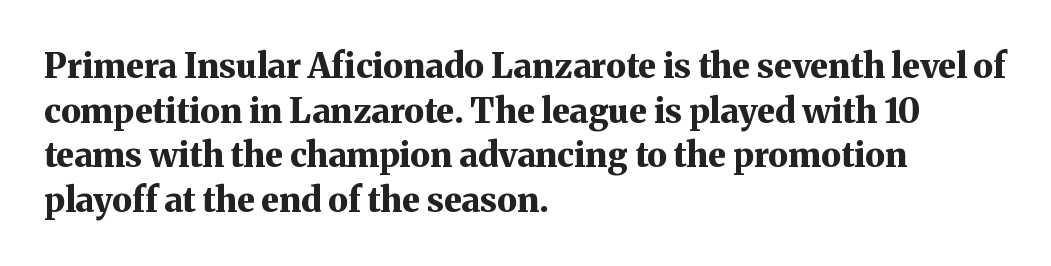
Q: Is the text bold? A: Yes.
Q: Is the text italic (slanted)? A: No, it is upright.
Q: Is the typeface a serif or a sans-serif typeface? A: Serif.
Q: Is the text underlined? A: No.
Q: How is the paragraph aligned? A: Left-aligned.
Q: Is the spacing between letters normal or unusually wide? A: Normal.
Q: Is the spacing between lines tight, normal or loose? A: Normal.
Q: Width (condensed, normal, or wide)? A: Normal.
Q: Stroke contrast? A: Medium.
Q: x-height? A: Medium.
Q: Monospaced? A: No.
